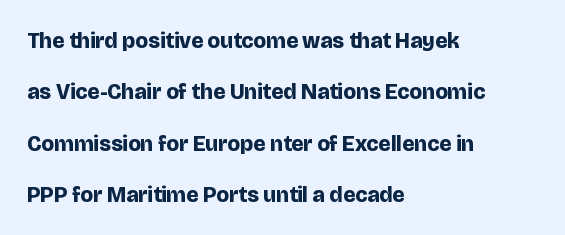
The image shows 22 px bold type, upright; set left-aligned, loose line spacing (2.33x), normal letter spacing, not underlined.
